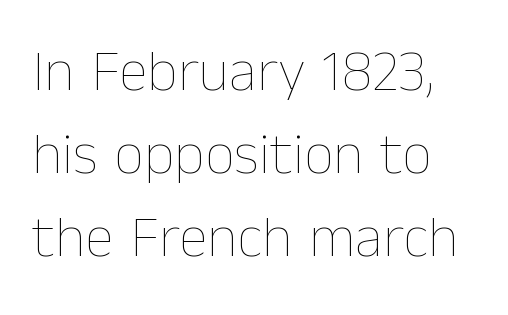
Is there any slant? The stems are plumb. Whoever set this chose a conventional vertical rhythm. The baseline area is clear. Note the varied advance widths — an 'i' is clearly narrower than an 'm'. Tracking here is standard; glyphs follow each other at the usual distance.
